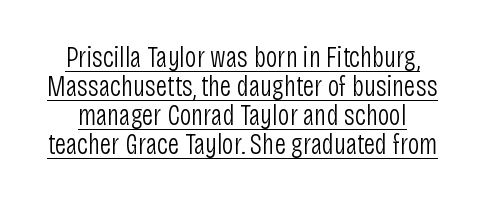
The image shows 29 px light, condensed sans-serif type, upright; set tight line spacing (1.0x), normal letter spacing, underlined; low stroke contrast and a large x-height.
